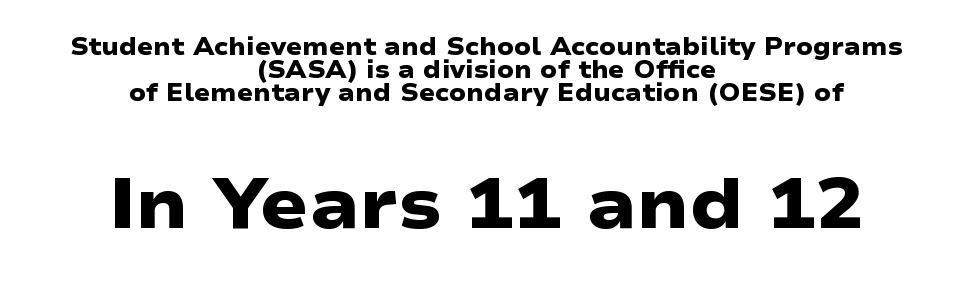
Observe the absence of serifs on each vertical stroke in this sample. Proportional: the letters do not fall into vertical columns. Compared with typical body copy, the letter spacing here is the same. The second block has been scaled up relative to the first. The leading is snug, giving the passage a crowded texture.
